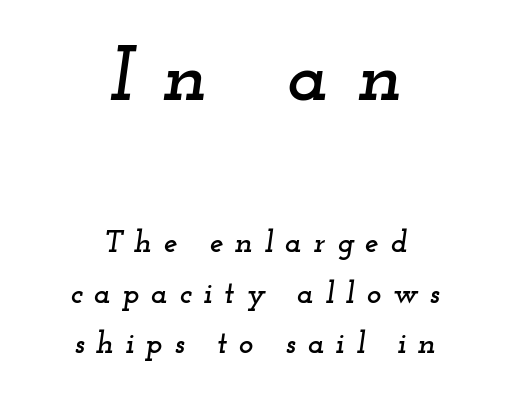
Character widths vary here, with narrow letters taking less room than wide ones. The whitespace from short lines is split evenly between both sides. Just letters on the line, the space beneath them empty. Loose tracking; the words dissolve into strings of separated letters.
